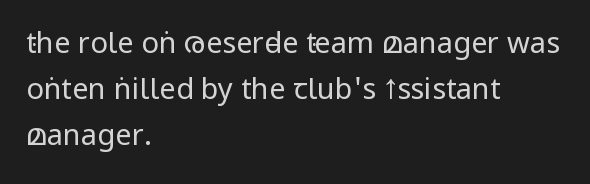
Posture: straight, roman, zero tilt. The leading is moderate, giving the passage an even texture. The paragraph has a hard left edge and a soft right edge. Bare-footed words on every line.
